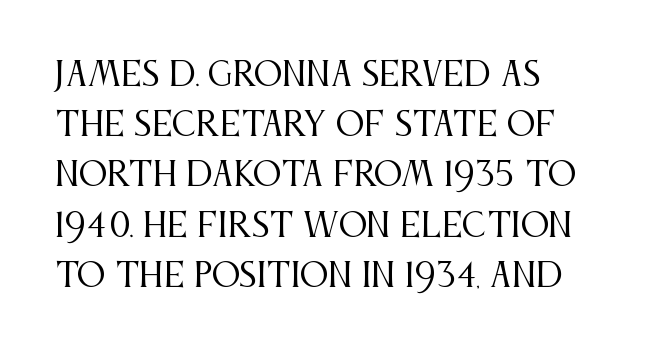
{"serif": "yes", "italic": "no", "bold": "no", "weight": "regular", "width": "condensed", "stroke_contrast": "medium", "x_height": "large", "monospaced": "no", "underline": "no", "align": "left", "line_spacing": "normal", "line_spacing_ratio": 1.57, "letter_spacing": "normal", "letter_spacing_em": 0.0, "glyph_px": 32}
